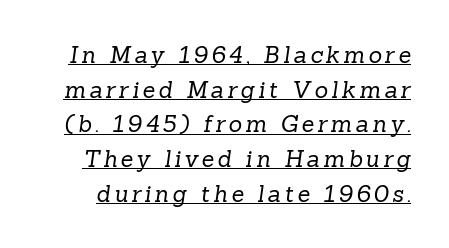
The image shows 23 px text type; set normal line spacing (1.51x), underlined.
